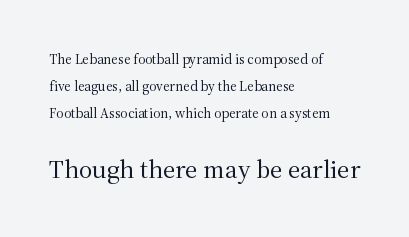
Every stem runs plumb, perpendicular to the baseline. Nothing unusual about the tracking: characters are spaced as the font intends. Reading down the column, the eye jumps a long way to each next line. A clean baseline with only descenders dipping below it. The passage shown begins with its smaller block and ends with its larger one. The lines are quadded left.
